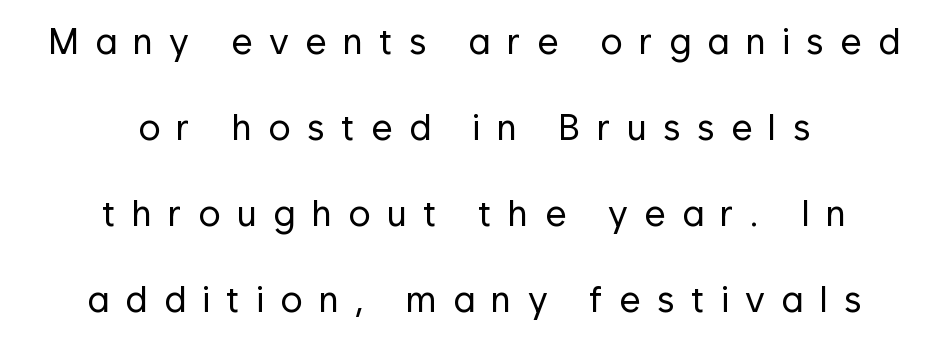
The image shows 37 px regular-weight sans-serif type, upright; set centered, loose line spacing (2.32x), unusually wide letter spacing (+0.44 em), not underlined; low stroke contrast and a medium x-height.
